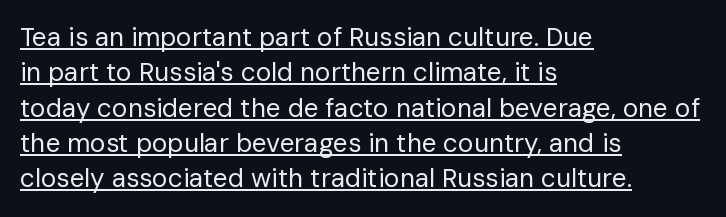
{"italic": "no", "bold": "no", "underline": "yes", "align": "left", "line_spacing": "normal", "line_spacing_ratio": 1.36, "letter_spacing": "normal", "letter_spacing_em": 0.0, "glyph_px": 26}
